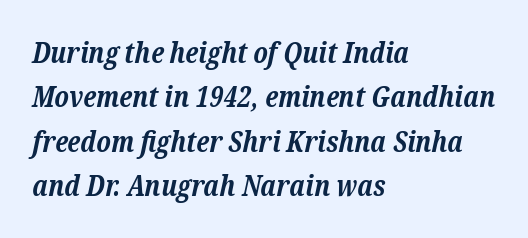
{"serif": "yes", "italic": "yes", "lean": "right", "slant_degrees": 12, "bold": "yes", "weight": "bold", "width": "normal", "stroke_contrast": "low", "x_height": "medium", "monospaced": "no", "underline": "no", "align": "left", "line_spacing": "normal", "line_spacing_ratio": 1.53, "letter_spacing": "normal", "letter_spacing_em": 0.0, "glyph_px": 29}
